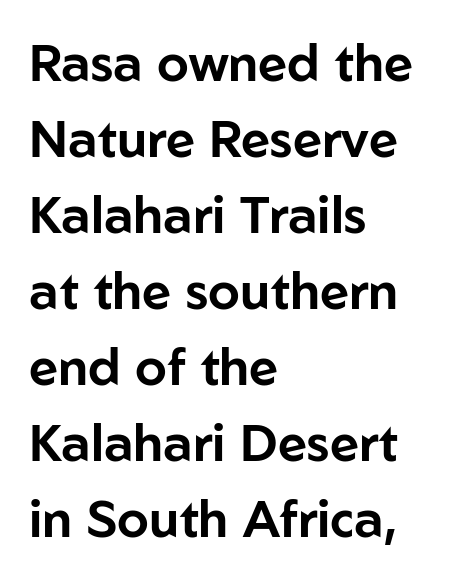
{"serif": "no", "italic": "no", "width": "normal", "stroke_contrast": "low", "x_height": "medium", "monospaced": "no", "underline": "no", "align": "left", "line_spacing": "normal", "line_spacing_ratio": 1.49, "letter_spacing": "normal", "letter_spacing_em": 0.0, "glyph_px": 51}
